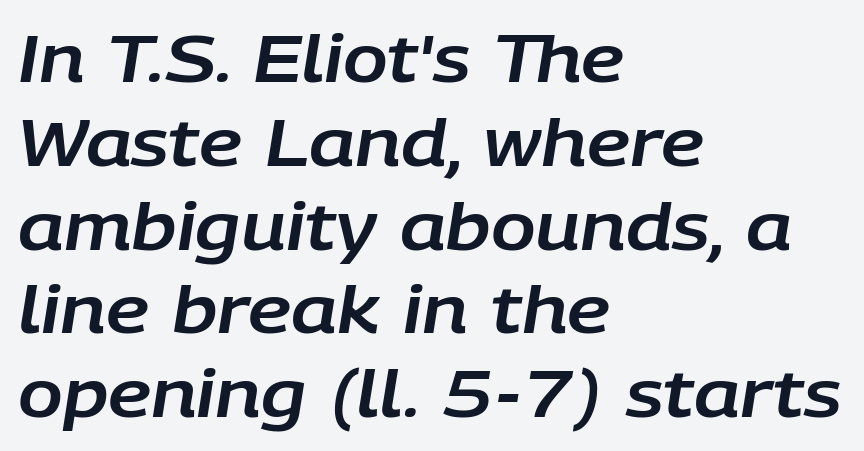
{"italic": "yes", "lean": "right", "slant_degrees": 9, "width": "normal", "stroke_contrast": "low", "x_height": "large", "monospaced": "no", "underline": "no", "align": "left", "line_spacing": "normal", "line_spacing_ratio": 1.27, "letter_spacing": "normal", "letter_spacing_em": 0.0, "glyph_px": 66}
